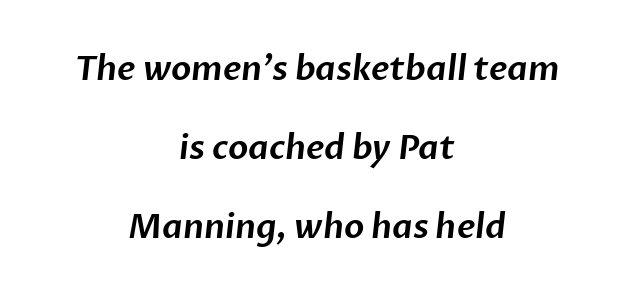
Notice the wide empty band between every row — that's loose leading. Is this a fixed-width face? No — the glyphs have proportional, varying widths. Classification — sans serif. No word sits above an underline.
